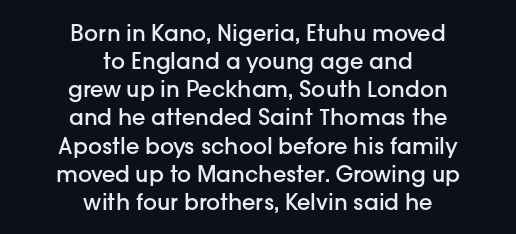
Where is the straight margin? There isn't one; the lines are centered. It's the straight-up-and-down kind of type. Does the leading feel generous? No, just average. The letters are semibold — heavier than regular but short of a full bold. Rule under the text: the space is simply empty.
